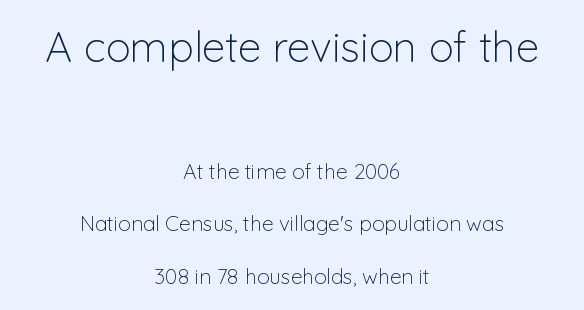
Here the glyphs are tracked normally, forming tight word shapes. Interline gaps are noticeably wide in this sample. The face used here appears at its bigger size in the upper chunk. It's the straight-up-and-down kind of type. Counters stay open thanks to moderate or lighter strokes.
